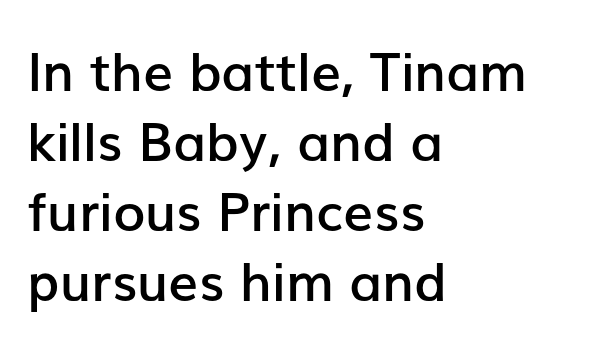
Q: Is the text bold? A: Semi-bold.
Q: Is the text italic (slanted)? A: No, it is upright.
Q: Is the typeface a serif or a sans-serif typeface? A: Sans-serif.
Q: Is the text underlined? A: No.
Q: How is the paragraph aligned? A: Left-aligned.
Q: Is the spacing between letters normal or unusually wide? A: Normal.
Q: Is the spacing between lines tight, normal or loose? A: Normal.
Q: Width (condensed, normal, or wide)? A: Normal.
Q: Stroke contrast? A: Low.
Q: x-height? A: Medium.
Q: Monospaced? A: No.
